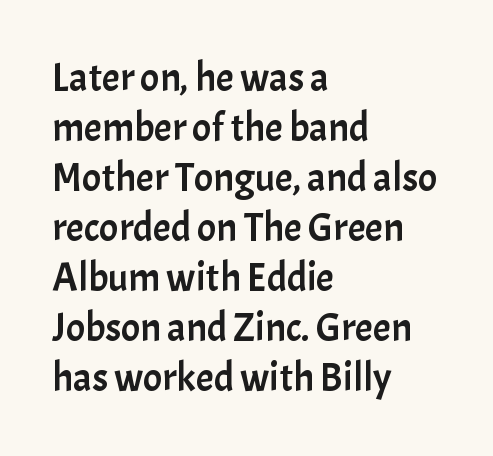
Q: Is the text italic (slanted)? A: No, it is upright.
Q: Is the typeface a serif or a sans-serif typeface? A: Sans-serif.
Q: Is the text underlined? A: No.
Q: How is the paragraph aligned? A: Left-aligned.
Q: Is the spacing between letters normal or unusually wide? A: Normal.
Q: Is the spacing between lines tight, normal or loose? A: Normal.
Q: Width (condensed, normal, or wide)? A: Normal.
Q: Stroke contrast? A: Low.
Q: x-height? A: Medium.
Q: Monospaced? A: No.
